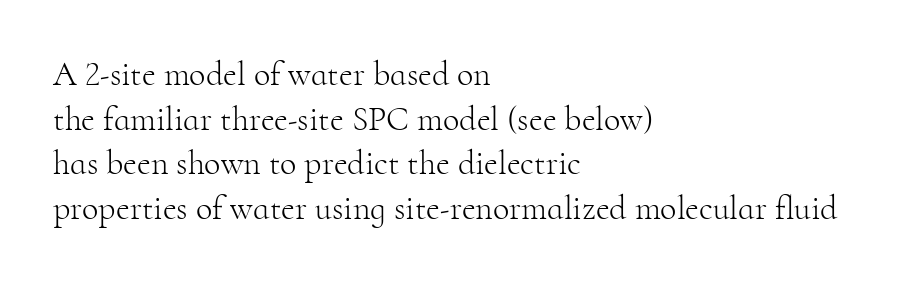
The image shows 34 px light serif type, upright; set left-aligned, normal line spacing (1.31x), normal letter spacing, not underlined; high stroke contrast and a small x-height.
